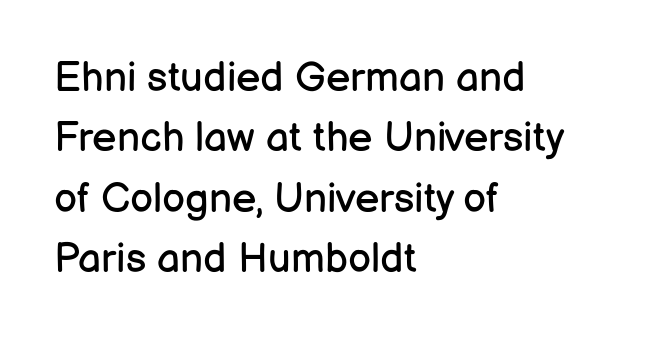
The image shows 41 px regular-weight sans-serif type, upright; set left-aligned, normal line spacing (1.47x), normal letter spacing, not underlined; low stroke contrast and a medium x-height.
